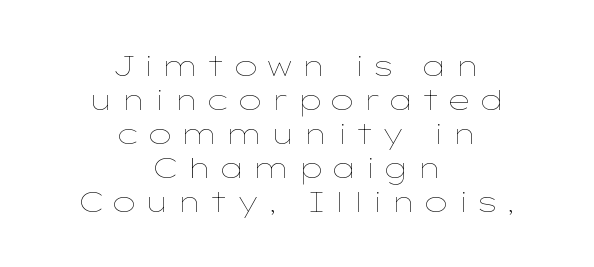
Q: Is the text bold? A: No.
Q: Is the text italic (slanted)? A: No, it is upright.
Q: Is the text underlined? A: No.
Q: How is the paragraph aligned? A: Centered.
Q: Is the spacing between letters normal or unusually wide? A: Unusually wide.
Q: Width (condensed, normal, or wide)? A: Wide.
Q: Stroke contrast? A: Low.
Q: x-height? A: Medium.
Q: Monospaced? A: No.
